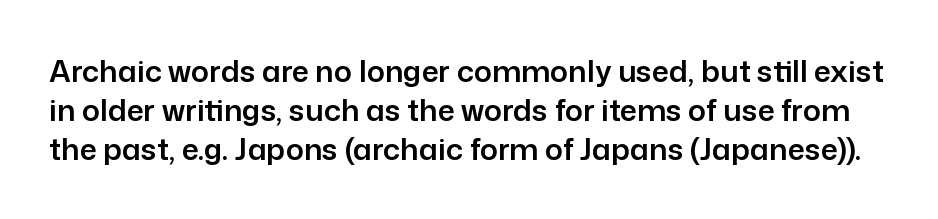
Inter-character spacing is left at the font's built-in metrics. Posture: upright roman. Stroke terminals: plain, sans-serif. Leading matches the norm, producing a regular column. Letters rest on an invisible, unmarked baseline.
